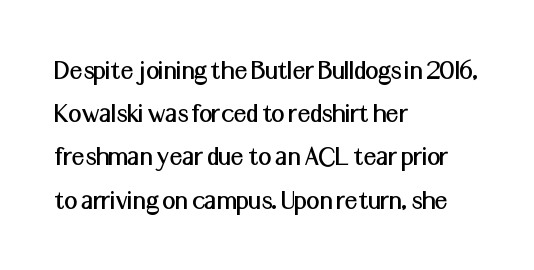
Q: Is the text italic (slanted)? A: No, it is upright.
Q: Is the typeface a serif or a sans-serif typeface? A: Sans-serif.
Q: Is the text underlined? A: No.
Q: How is the paragraph aligned? A: Left-aligned.
Q: Is the spacing between letters normal or unusually wide? A: Normal.
Q: Is the spacing between lines tight, normal or loose? A: Normal.
Q: Width (condensed, normal, or wide)? A: Normal.
Q: Stroke contrast? A: Medium.
Q: x-height? A: Medium.
Q: Monospaced? A: No.
